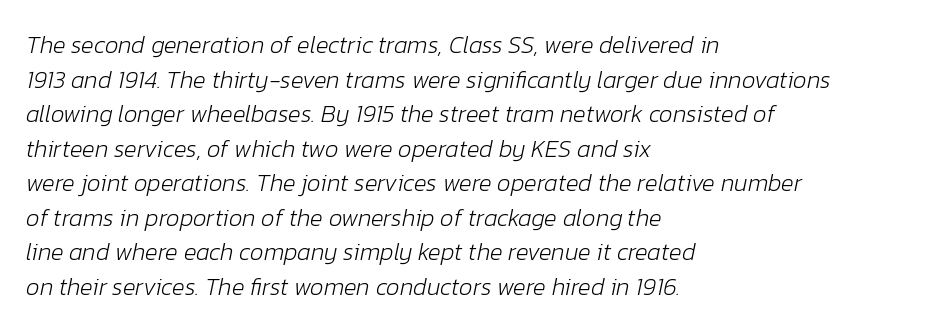
The image shows 24 px text type, italic (leaning right); set left-aligned, normal line spacing (1.44x), normal letter spacing, not underlined.
